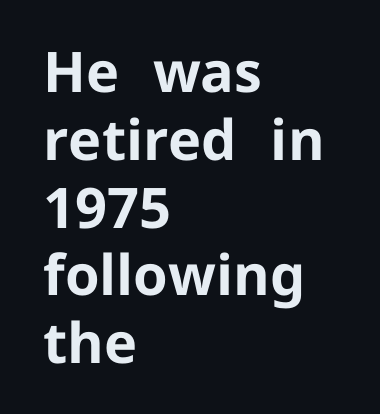
The lettering holds an erect, upright posture throughout. The rendering uses natural spacing where letterforms have individual widths. A dark, heavy texture on the line: the type is bold. This rendering features lettering with no underline. If you drew a ruler down the left edge, every line would touch it.
